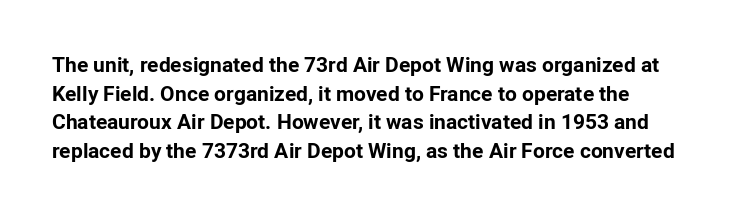
{"italic": "no", "bold": "yes", "underline": "no", "line_spacing": "normal", "line_spacing_ratio": 1.36, "letter_spacing": "normal", "letter_spacing_em": 0.0, "glyph_px": 21}
